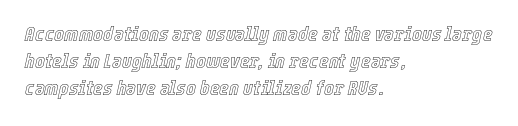
{"italic": "yes", "lean": "right", "slant_degrees": 12, "underline": "no", "align": "left", "line_spacing": "normal", "line_spacing_ratio": 1.29, "letter_spacing": "normal", "letter_spacing_em": 0.0, "glyph_px": 21}
